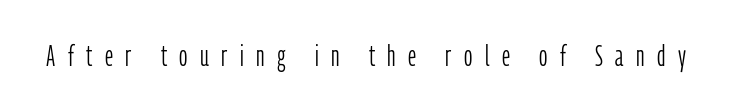
The image shows 29 px light, condensed sans-serif type, upright; set unusually wide letter spacing (+0.43 em), not underlined; low stroke contrast and a medium x-height.
